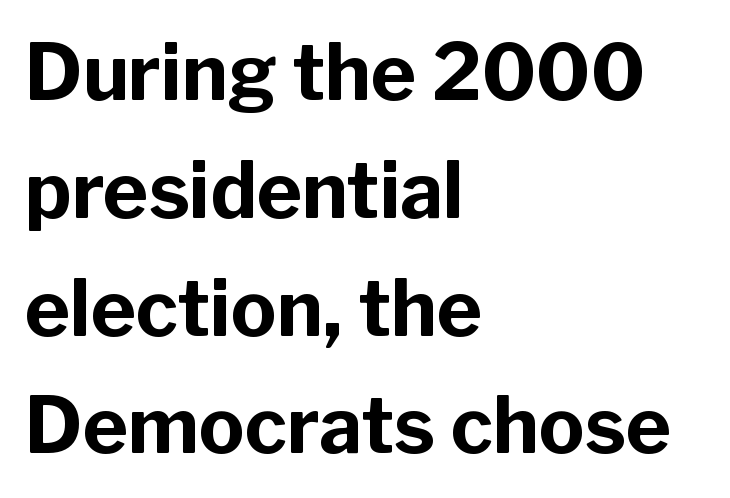
Q: Is the text bold? A: Yes.
Q: Is the text italic (slanted)? A: No, it is upright.
Q: Is the typeface a serif or a sans-serif typeface? A: Sans-serif.
Q: Is the text underlined? A: No.
Q: How is the paragraph aligned? A: Left-aligned.
Q: Is the spacing between letters normal or unusually wide? A: Normal.
Q: Is the spacing between lines tight, normal or loose? A: Normal.
Q: Width (condensed, normal, or wide)? A: Normal.
Q: Stroke contrast? A: Low.
Q: x-height? A: Medium.
Q: Monospaced? A: No.
